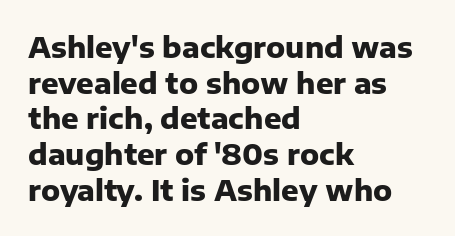
Q: Is the text bold? A: Yes.
Q: Is the text italic (slanted)? A: No, it is upright.
Q: Is the typeface a serif or a sans-serif typeface? A: Sans-serif.
Q: Is the text underlined? A: No.
Q: How is the paragraph aligned? A: Left-aligned.
Q: Is the spacing between letters normal or unusually wide? A: Normal.
Q: Width (condensed, normal, or wide)? A: Normal.
Q: Stroke contrast? A: Low.
Q: x-height? A: Medium.
Q: Monospaced? A: No.
